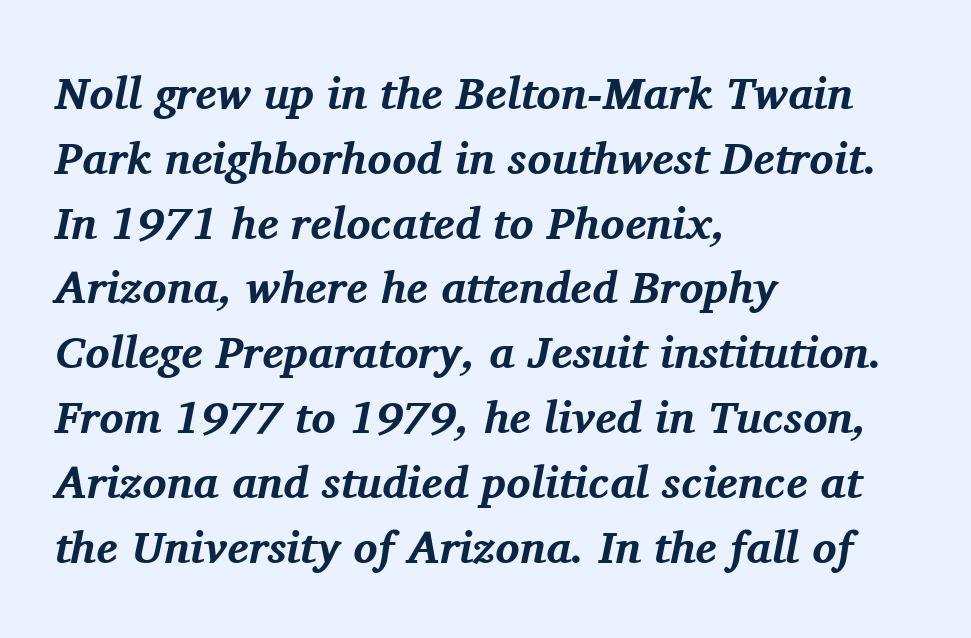
Chunky letters — that's bold for sure. Evenly set lines give the paragraph a standard silhouette. Regarding serifs, this sample has them. You could call the tracking neutral — neither tight nor loose. A bare baseline throughout the passage.
